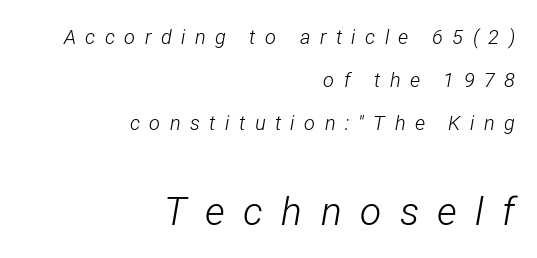
Every row of glyphs terminates at an identical x-position on the right. The face used here is proportionally spaced, like ordinary book or web type. The typography opts for an oblique posture over an upright one. Think standard paragraph weight, or any step lighter than that.
